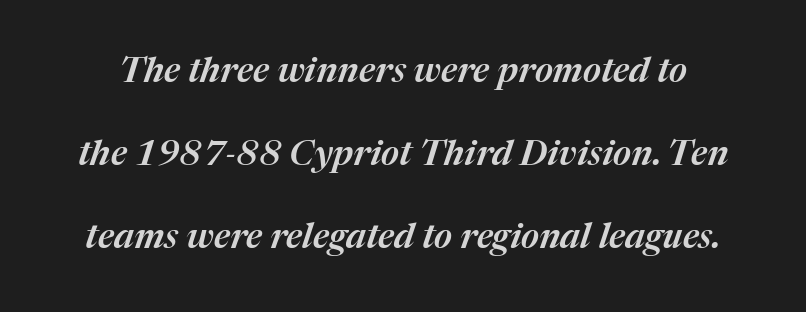
The image shows 35 px text type, italic (leaning right); set loose line spacing (2.37x), normal letter spacing, not underlined; medium stroke contrast and a medium x-height.
